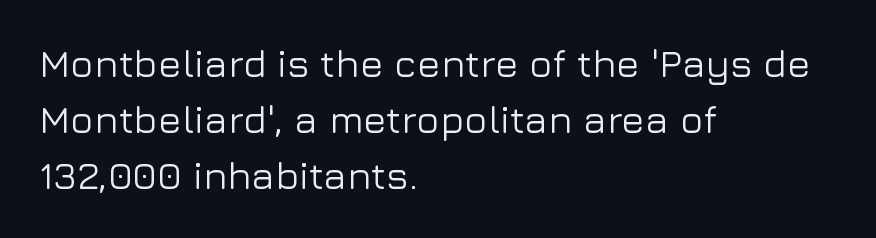
{"serif": "no", "italic": "no", "width": "normal", "stroke_contrast": "low", "x_height": "medium", "monospaced": "no", "underline": "no", "align": "left", "line_spacing": "normal", "line_spacing_ratio": 1.44, "letter_spacing": "normal", "letter_spacing_em": 0.0, "glyph_px": 39}
